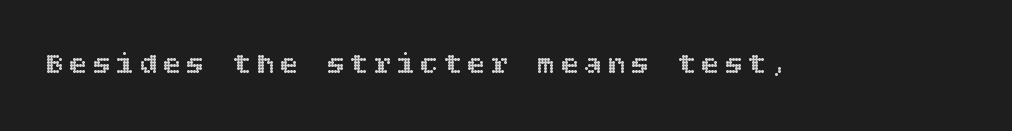
Q: Is the text italic (slanted)? A: No, it is upright.
Q: Is the text underlined? A: No.
Q: Width (condensed, normal, or wide)? A: Normal.
Q: x-height? A: Large.
